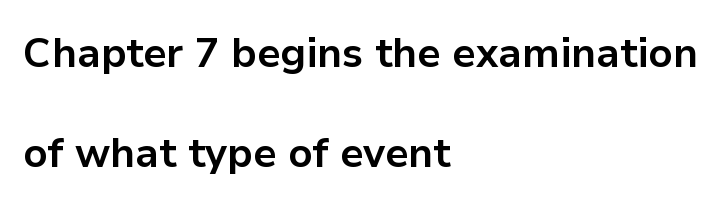
Airy leading. Honestly, the letter spacing is just normal — you wouldn't notice it. Strokes here are thick enough to call this a true bold. Are there feet on the stems? There aren't — it's a sans. Proportional: the letters do not fall into vertical columns. All the whitespace from short lines collects on the right.
